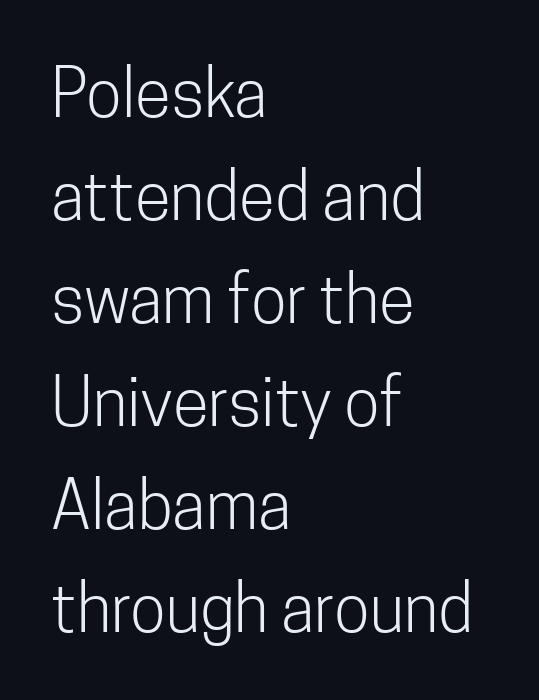
The image shows 66 px light, condensed sans-serif type, upright; set left-aligned, normal line spacing (1.56x), normal letter spacing, not underlined; low stroke contrast and a medium x-height.
